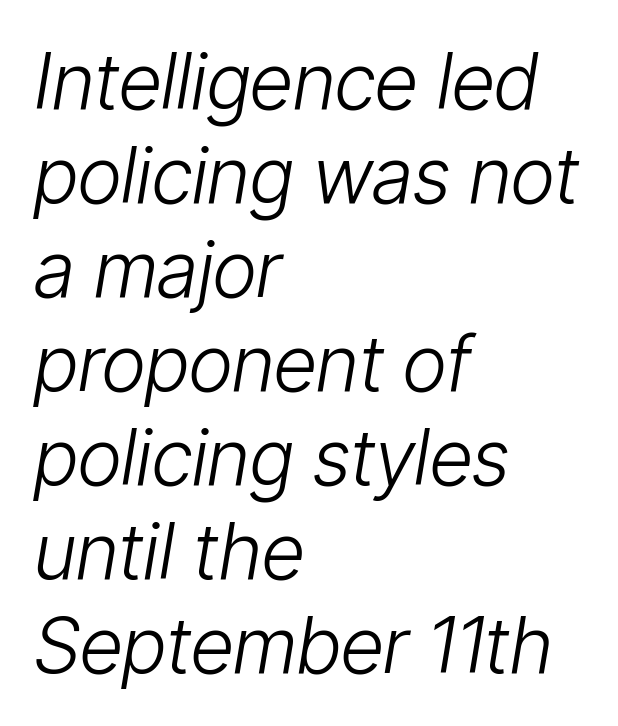
Q: Is the text bold? A: No.
Q: Is the text italic (slanted)? A: Yes, it leans right by about 9 degrees.
Q: Is the text underlined? A: No.
Q: How is the paragraph aligned? A: Left-aligned.
Q: Is the spacing between letters normal or unusually wide? A: Normal.
Q: Width (condensed, normal, or wide)? A: Condensed.
Q: Stroke contrast? A: Low.
Q: x-height? A: Medium.
Q: Monospaced? A: No.
